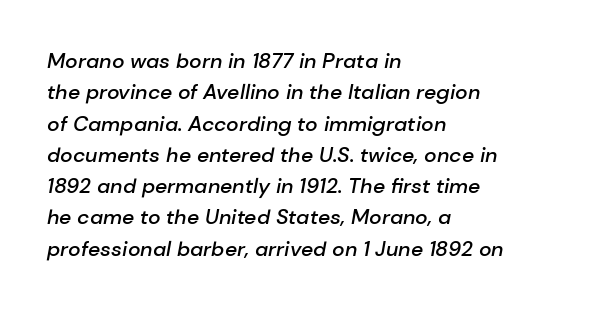
{"italic": "yes", "lean": "right", "slant_degrees": 10, "bold": "semi", "underline": "no", "align": "left", "line_spacing": "normal", "line_spacing_ratio": 1.49, "letter_spacing": "normal", "letter_spacing_em": 0.0, "glyph_px": 21}
